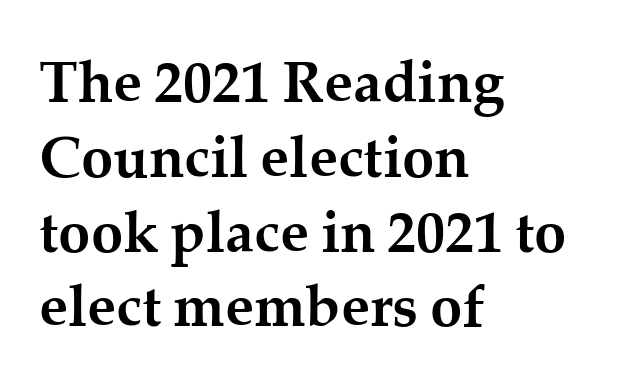
{"serif": "yes", "italic": "no", "bold": "yes", "weight": "semibold", "width": "normal", "stroke_contrast": "medium", "x_height": "medium", "monospaced": "no", "underline": "no", "align": "left", "line_spacing": "normal", "line_spacing_ratio": 1.29, "letter_spacing": "normal", "letter_spacing_em": 0.0, "glyph_px": 58}
